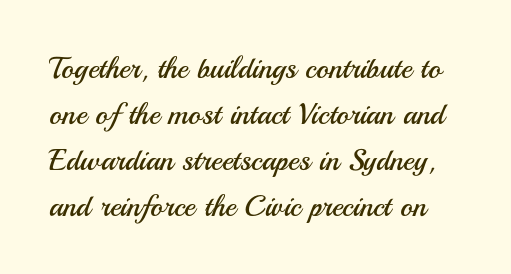
The image shows 30 px regular-weight sans-serif type; set normal line spacing (1.53x), normal letter spacing, not underlined; medium stroke contrast and a small x-height.
